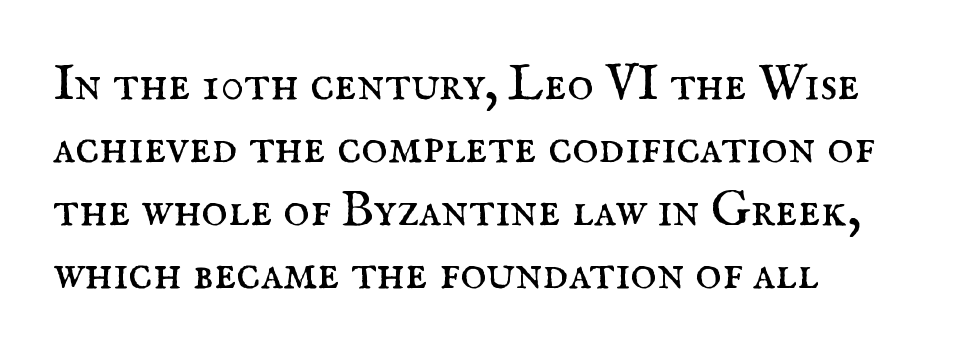
Nobody touched the tracking dial on this one. A classic flush-left, rag-right setting is used for this passage. Descenders hang freely into open space. The face used here is seriffed, in the tradition of book romans. Varying glyph widths throughout — classic text-font behaviour.
